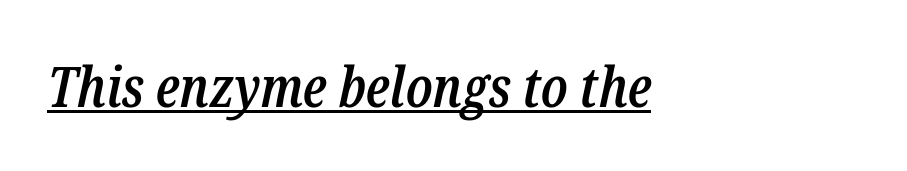
The image shows 56 px semibold, condensed type, italic (leaning right); set left-aligned, normal letter spacing, underlined; low stroke contrast and a medium x-height.
